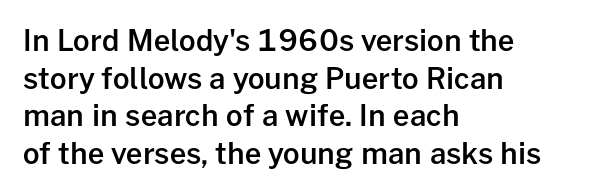
{"serif": "no", "italic": "no", "bold": "semi", "weight": "semibold", "width": "normal", "stroke_contrast": "low", "x_height": "medium", "monospaced": "no", "underline": "no", "align": "left", "line_spacing": "normal", "line_spacing_ratio": 1.3, "letter_spacing": "normal", "letter_spacing_em": 0.0, "glyph_px": 29}
